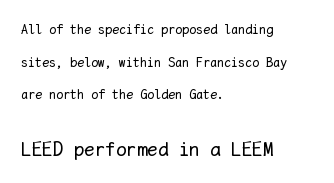
{"italic": "no", "bold": "no", "underline": "no", "align": "left", "line_spacing": "loose", "line_spacing_ratio": 2.33, "letter_spacing": "normal", "letter_spacing_em": 0.0, "larger_block": "second", "size_ratio": 1.5, "glyph_px": 21}
